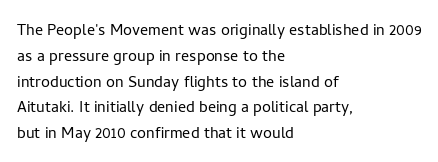
Interline gaps are of average width in this sample. Style check: upright. Tracking here is standard; glyphs follow each other at the usual distance. Stroke mass is kept to a normal reading level or below. Beneath every word, the page is bare. Leftover space on each line is placed entirely after the last word.
